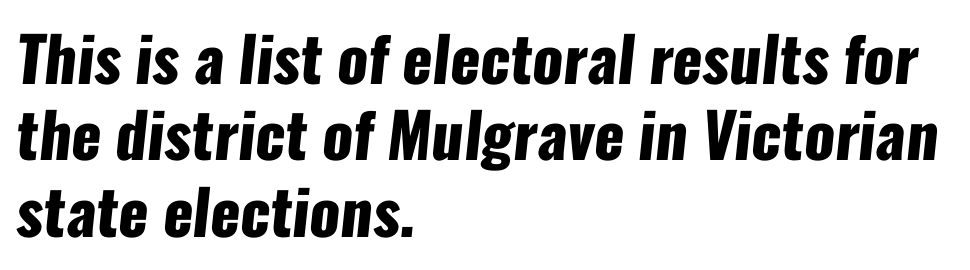
Q: Is the text bold? A: Yes.
Q: Is the typeface a serif or a sans-serif typeface? A: Sans-serif.
Q: Is the text underlined? A: No.
Q: How is the paragraph aligned? A: Left-aligned.
Q: Is the spacing between letters normal or unusually wide? A: Normal.
Q: Width (condensed, normal, or wide)? A: Condensed.
Q: Stroke contrast? A: Low.
Q: x-height? A: Medium.
Q: Monospaced? A: No.
